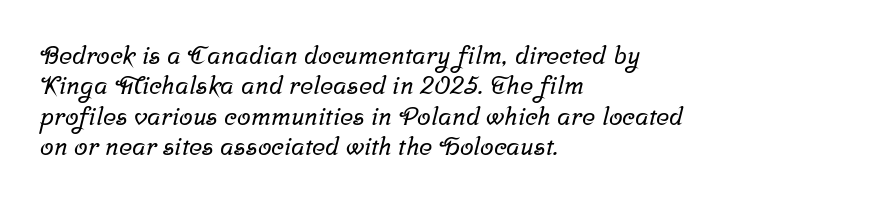
Q: Is the text underlined? A: No.
Q: How is the paragraph aligned? A: Left-aligned.
Q: Is the spacing between letters normal or unusually wide? A: Normal.
